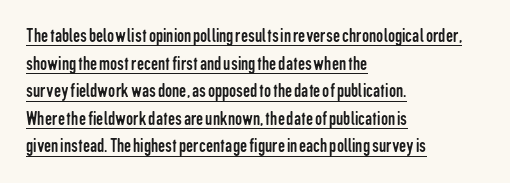
The image shows 20 px text type, upright; set left-aligned, normal line spacing (1.38x), normal letter spacing, underlined.
